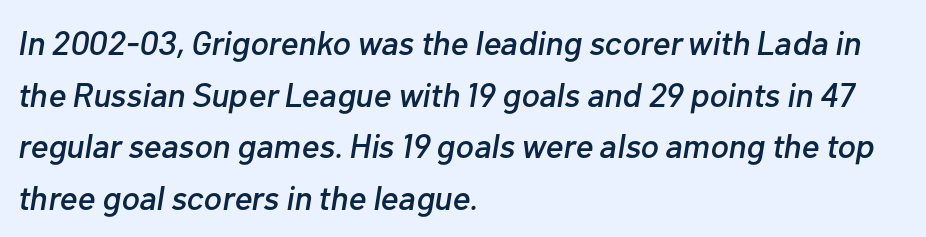
The image shows 34 px text type, italic (leaning right); set left-aligned, normal line spacing (1.52x), normal letter spacing, not underlined; low stroke contrast and a medium x-height.
